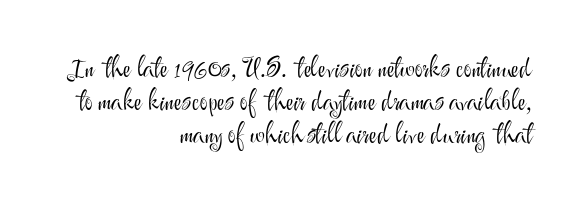
{"bold": "no", "underline": "no", "align": "right", "line_spacing_ratio": 1.23, "letter_spacing": "normal", "letter_spacing_em": 0.0, "glyph_px": 27}
